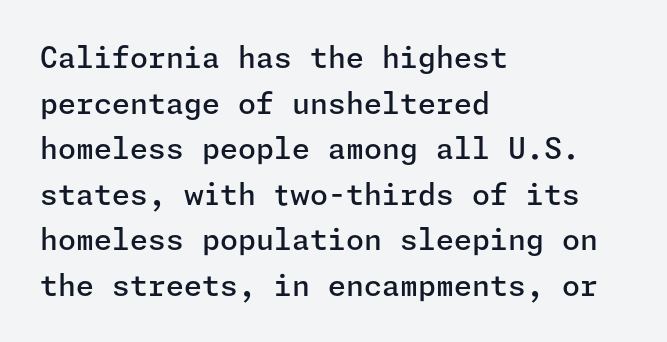
The typesetter chose a ragged-right arrangement here. Does the type have serifs? No, each stem ends abruptly. Letter spacing: default. Every stem runs plumb, perpendicular to the baseline. Descender tails drop into unmarked territory.
